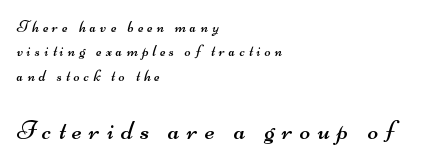
Q: Is the text bold? A: No.
Q: Is the typeface a serif or a sans-serif typeface? A: Sans-serif.
Q: Is the text underlined? A: No.
Q: How is the paragraph aligned? A: Left-aligned.
Q: Is the spacing between letters normal or unusually wide? A: Unusually wide.
Q: Is the spacing between lines tight, normal or loose? A: Normal.
Q: Which block of text is set in a larger size, the first (top) or the second (bottom)? A: The second (bottom) one.
Q: Width (condensed, normal, or wide)? A: Wide.
Q: Stroke contrast? A: Medium.
Q: x-height? A: Small.
Q: Monospaced? A: No.
